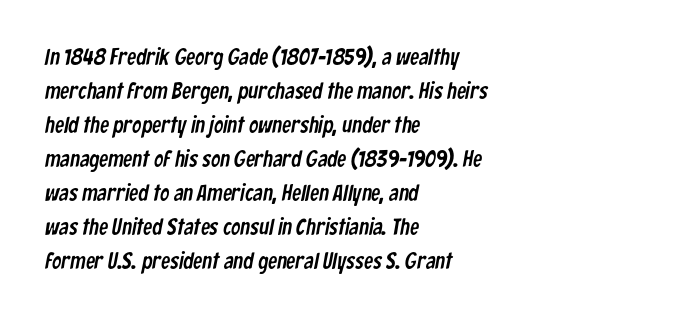
{"underline": "no", "align": "left", "line_spacing": "normal", "line_spacing_ratio": 1.48, "letter_spacing": "normal", "letter_spacing_em": 0.0, "glyph_px": 23}
